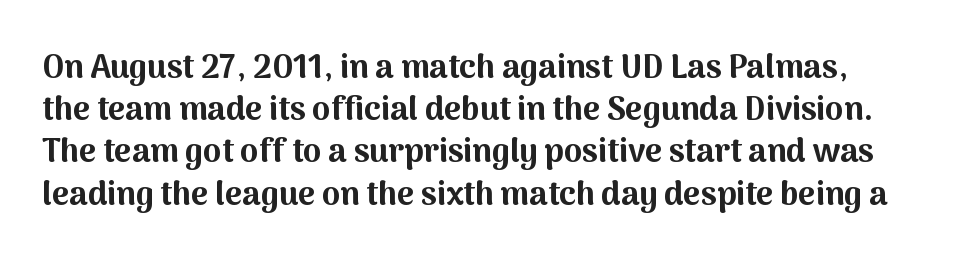
The image shows 33 px bold sans-serif type, upright; set normal line spacing (1.28x), normal letter spacing, not underlined; medium stroke contrast and a medium x-height.
